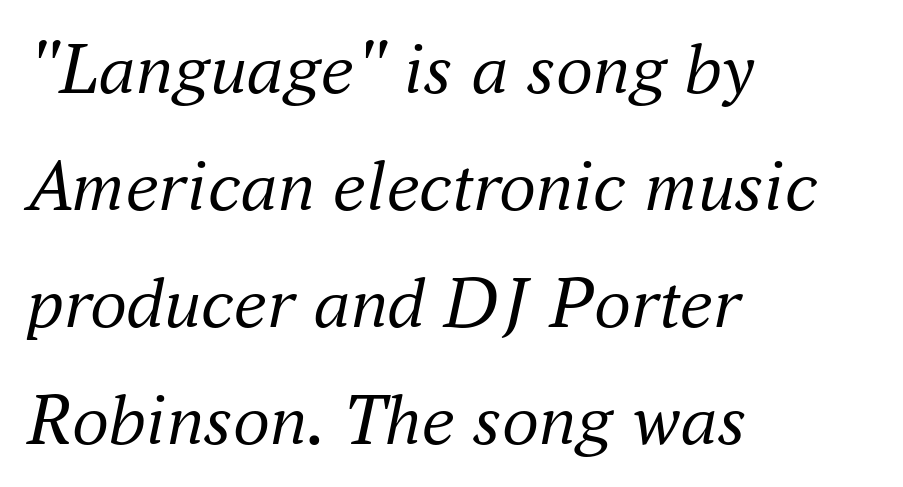
The image shows 74 px regular-weight serif type, italic (leaning right); set left-aligned, normal line spacing (1.58x), normal letter spacing, not underlined; medium stroke contrast and a small x-height.
